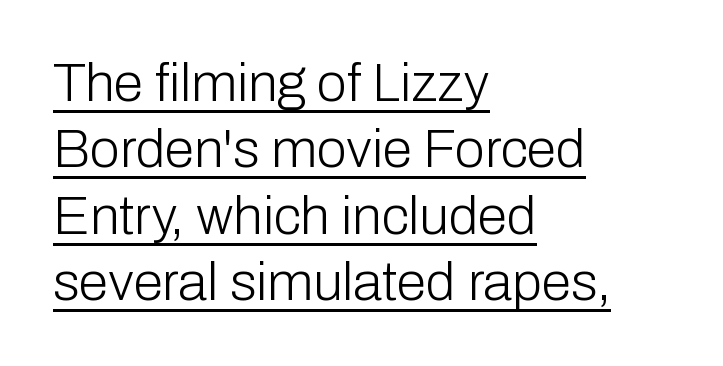
The image shows 54 px light sans-serif type, upright; set left-aligned, line spacing 1.23x, normal letter spacing, underlined; low stroke contrast and a medium x-height.
